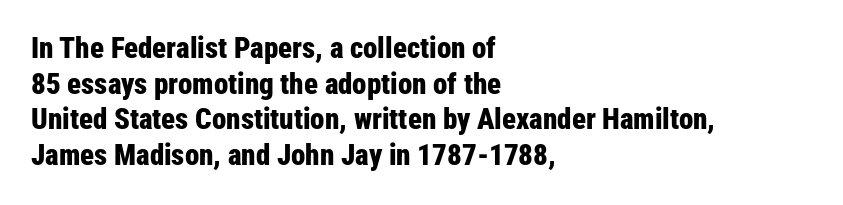
The string is rendered with underlining switched off. Examine the stroke ends and you'll find no serifs. The ragged edge is on the right, which tells us the setting is flush left. Posture: straight, roman, zero tilt. There is no visible air inserted between adjacent glyphs.
